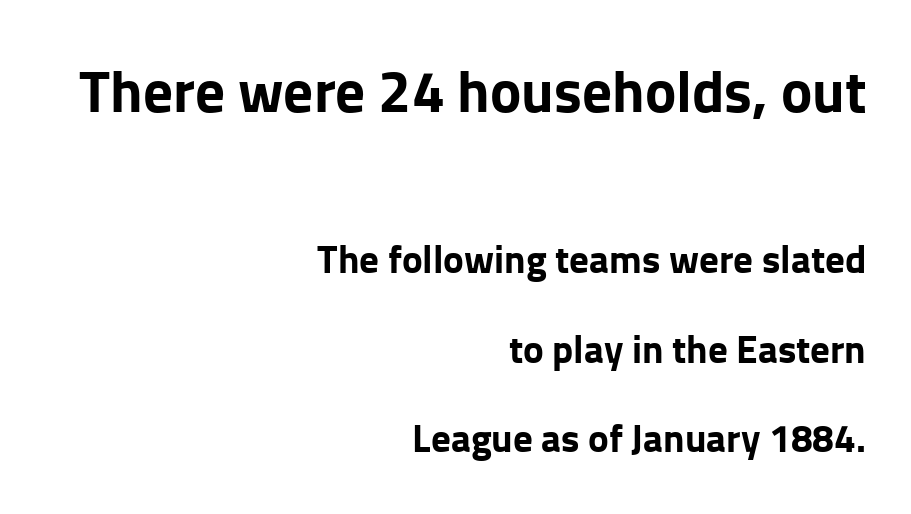
Q: Is the text bold? A: Yes.
Q: Is the text italic (slanted)? A: No, it is upright.
Q: Is the typeface a serif or a sans-serif typeface? A: Sans-serif.
Q: Is the text underlined? A: No.
Q: How is the paragraph aligned? A: Right-aligned.
Q: Is the spacing between letters normal or unusually wide? A: Normal.
Q: Is the spacing between lines tight, normal or loose? A: Loose.
Q: Which block of text is set in a larger size, the first (top) or the second (bottom)? A: The first (top) one.
Q: Width (condensed, normal, or wide)? A: Normal.
Q: Stroke contrast? A: Low.
Q: x-height? A: Medium.
Q: Monospaced? A: No.
